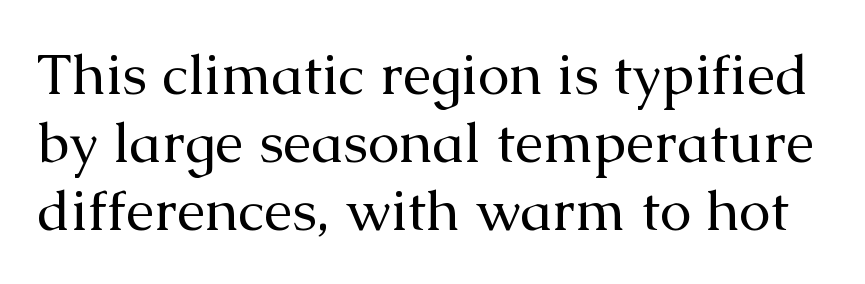
In terms of posture, this sample is upright. Is this a heavy cut? Hardly; it is regular or lighter. The area under the type is left untouched. The passage shown is typeset with a serif family. The letters sit at their default tracking, neither squeezed nor spread. Think of a printed novel: that variable character pitch is what you see here.
